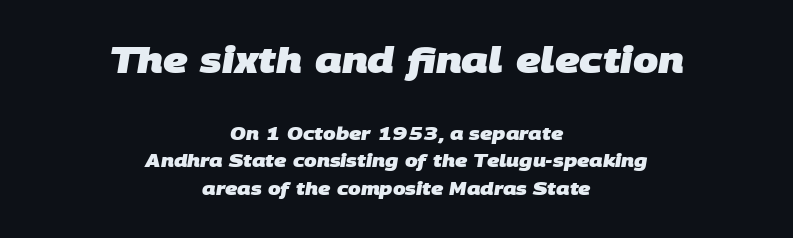
{"serif": "no", "bold": "yes", "weight": "heavy", "width": "normal", "stroke_contrast": "low", "x_height": "large", "monospaced": "no", "underline": "no", "align": "center", "line_spacing": "normal", "line_spacing_ratio": 1.53, "letter_spacing": "normal", "letter_spacing_em": 0.0, "larger_block": "first", "size_ratio": 2.0, "glyph_px": 36}
